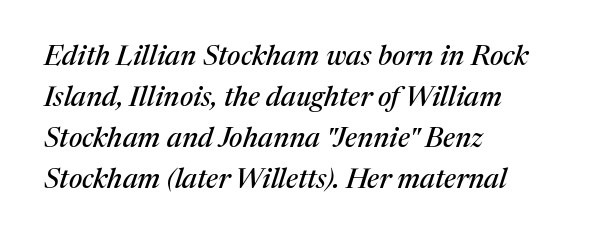
The image shows 28 px serif type, italic (leaning right); set left-aligned, normal line spacing (1.47x), normal letter spacing, not underlined; medium stroke contrast and a medium x-height.
